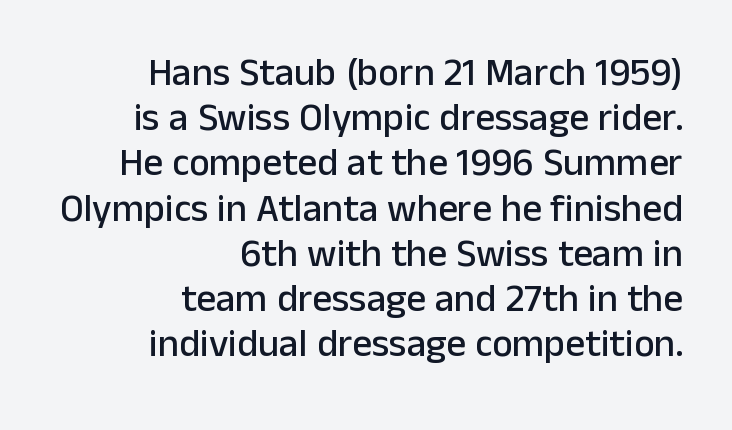
Q: Is the text italic (slanted)? A: No, it is upright.
Q: Is the typeface a serif or a sans-serif typeface? A: Sans-serif.
Q: Is the text underlined? A: No.
Q: How is the paragraph aligned? A: Right-aligned.
Q: Is the spacing between letters normal or unusually wide? A: Normal.
Q: Width (condensed, normal, or wide)? A: Normal.
Q: Stroke contrast? A: Low.
Q: x-height? A: Medium.
Q: Monospaced? A: No.
